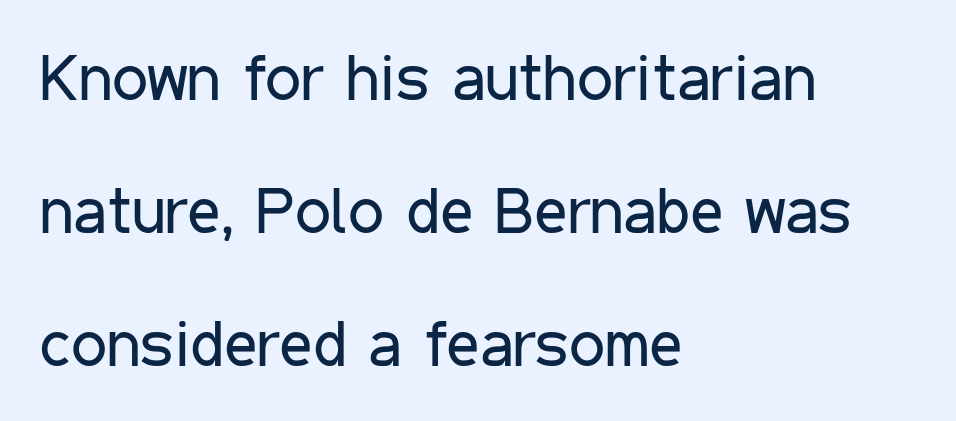
The image shows 64 px regular-weight, condensed sans-serif type, upright; set left-aligned, loose line spacing (2.08x), normal letter spacing, not underlined; low stroke contrast and a medium x-height.
